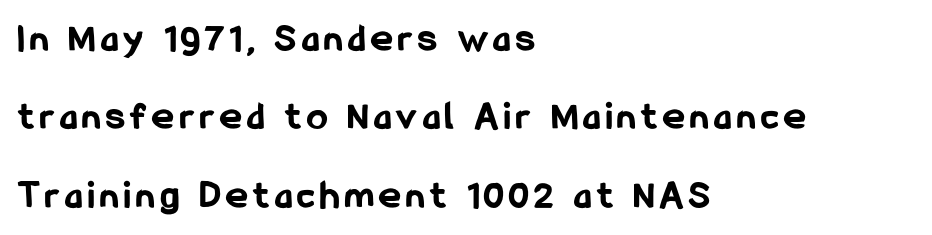
{"serif": "no", "italic": "no", "bold": "yes", "weight": "bold", "width": "condensed", "stroke_contrast": "low", "x_height": "medium", "monospaced": "no", "underline": "no", "align": "left", "line_spacing": "loose", "line_spacing_ratio": 1.91, "glyph_px": 41}
